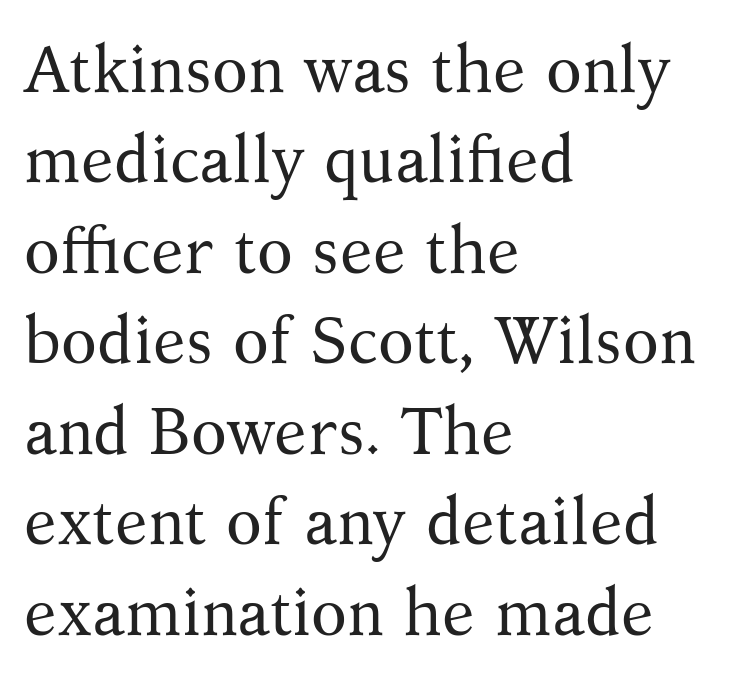
{"serif": "yes", "italic": "no", "bold": "no", "weight": "regular", "width": "normal", "stroke_contrast": "medium", "x_height": "medium", "monospaced": "no", "underline": "no", "align": "left", "line_spacing": "normal", "line_spacing_ratio": 1.37, "letter_spacing": "normal", "letter_spacing_em": 0.0, "glyph_px": 66}
